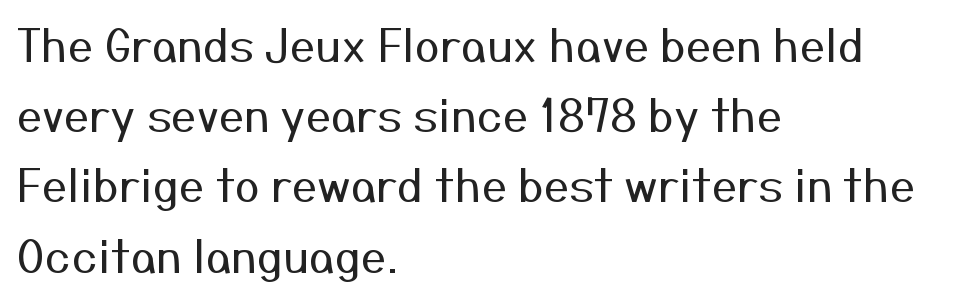
Q: Is the text bold? A: No.
Q: Is the text italic (slanted)? A: No, it is upright.
Q: Is the typeface a serif or a sans-serif typeface? A: Sans-serif.
Q: Is the text underlined? A: No.
Q: How is the paragraph aligned? A: Left-aligned.
Q: Is the spacing between letters normal or unusually wide? A: Normal.
Q: Is the spacing between lines tight, normal or loose? A: Normal.
Q: Width (condensed, normal, or wide)? A: Normal.
Q: Stroke contrast? A: Medium.
Q: x-height? A: Medium.
Q: Monospaced? A: No.
